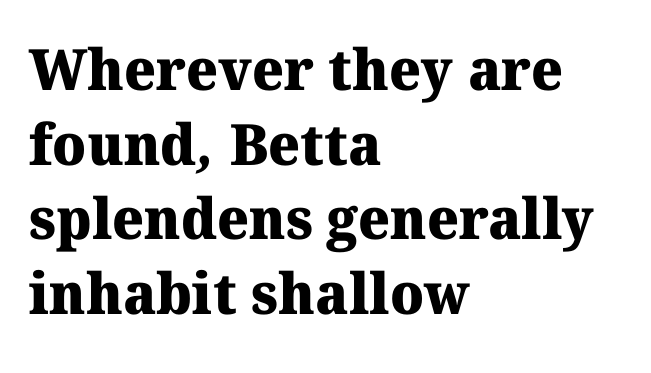
The strip under each line holds only bare page. The tracking reads as untouched default to a designer's eye. The rag falls on the right side of this text block. I'd call this a serif setting — the letters wear small feet. Spacing verdict: proportional, widths tailored to each character.
